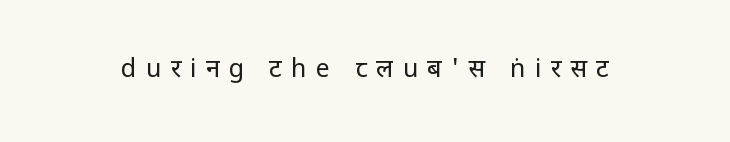
Rendered with straight, roman letterforms. A clean baseline with only descenders dipping below it. Is this a heavy cut? Hardly; it is regular or lighter. Tracking value appears strongly positive — letters spread wide.
